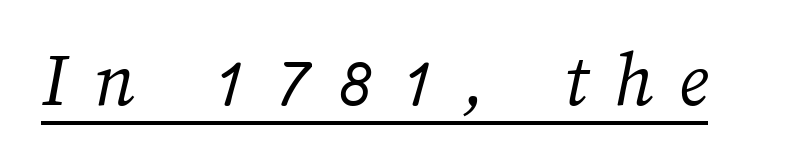
{"bold": "no", "weight": "light", "width": "normal", "stroke_contrast": "medium", "x_height": "medium", "monospaced": "no", "underline": "yes", "letter_spacing": "wide", "letter_spacing_em": 0.33, "glyph_px": 79}
